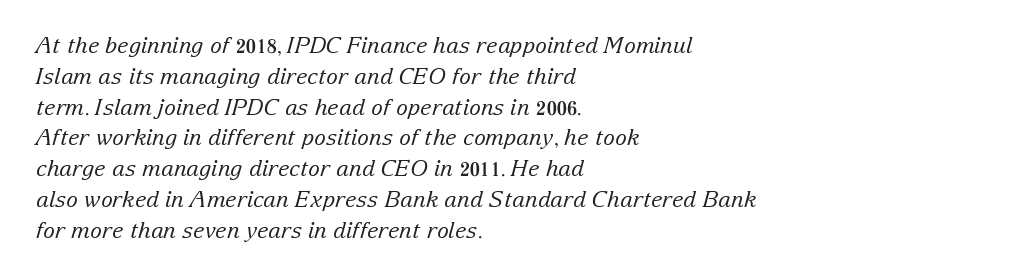
The image shows 22 px text type, italic (leaning right); set left-aligned, normal line spacing (1.4x), normal letter spacing, not underlined.
